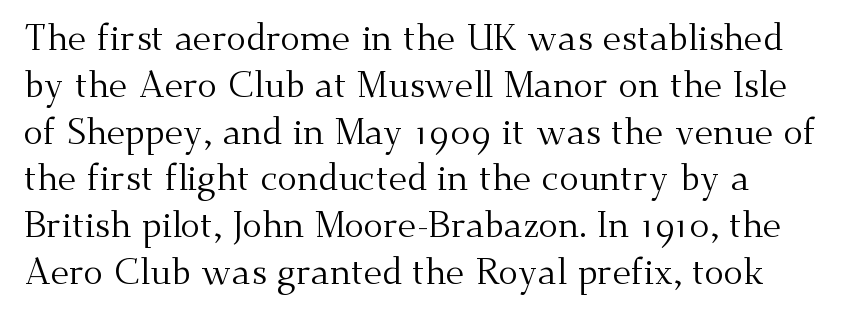
Q: Is the text bold? A: No.
Q: Is the text italic (slanted)? A: No, it is upright.
Q: Is the typeface a serif or a sans-serif typeface? A: Serif.
Q: Is the text underlined? A: No.
Q: Is the spacing between letters normal or unusually wide? A: Normal.
Q: Is the spacing between lines tight, normal or loose? A: Normal.
Q: Width (condensed, normal, or wide)? A: Normal.
Q: Stroke contrast? A: Medium.
Q: x-height? A: Small.
Q: Monospaced? A: No.
